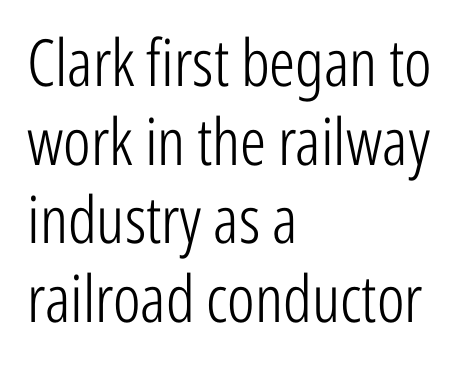
Q: Is the text bold? A: No.
Q: Is the text italic (slanted)? A: No, it is upright.
Q: Is the typeface a serif or a sans-serif typeface? A: Sans-serif.
Q: Is the text underlined? A: No.
Q: How is the paragraph aligned? A: Left-aligned.
Q: Is the spacing between letters normal or unusually wide? A: Normal.
Q: Width (condensed, normal, or wide)? A: Condensed.
Q: Stroke contrast? A: Low.
Q: x-height? A: Medium.
Q: Monospaced? A: No.
